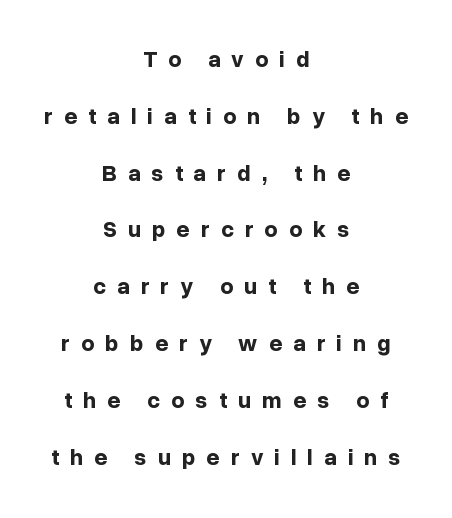
The image shows 23 px bold type, upright; set centered, loose line spacing (2.47x), unusually wide letter spacing (+0.48 em), not underlined.
